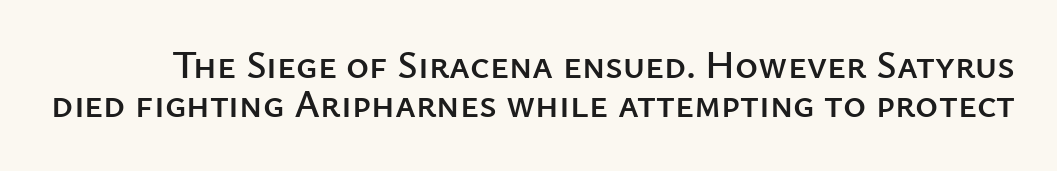
Spacing verdict: proportional, widths tailored to each character. Does the type have serifs? No, each stem ends abruptly. In terms of letterspacing, this is plain default setting. Each row of text sits above clean, open space. Successive baselines arrive quickly, one right under another.
